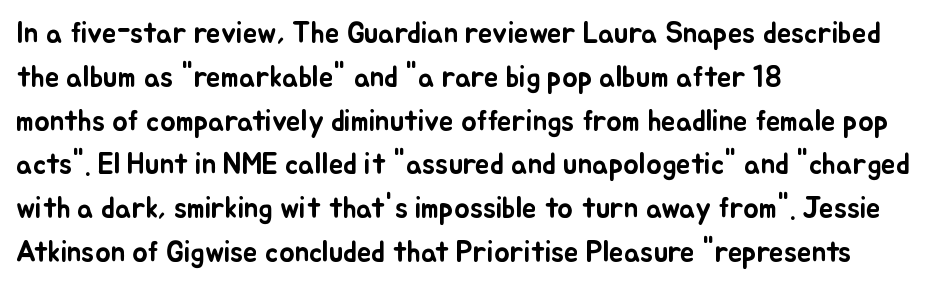
Q: Is the text italic (slanted)? A: No, it is upright.
Q: Is the text underlined? A: No.
Q: How is the paragraph aligned? A: Left-aligned.
Q: Is the spacing between letters normal or unusually wide? A: Normal.
Q: Is the spacing between lines tight, normal or loose? A: Normal.
Q: Width (condensed, normal, or wide)? A: Normal.
Q: Stroke contrast? A: Low.
Q: x-height? A: Small.
Q: Monospaced? A: No.
